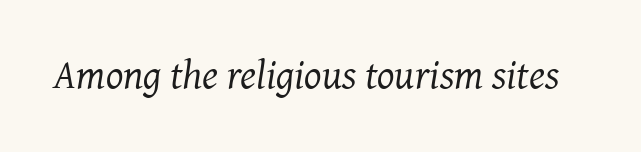
Spacing between characters is what you'd get straight out of the box. The foot of each line stays bare and open. The text was rendered using a seriffed face with decorative stroke endings. Is this a fixed-width face? No — the glyphs have proportional, varying widths. The passage shown leans; its letterforms are oblique. The letters look calm and open, with moderate or lighter stems.
